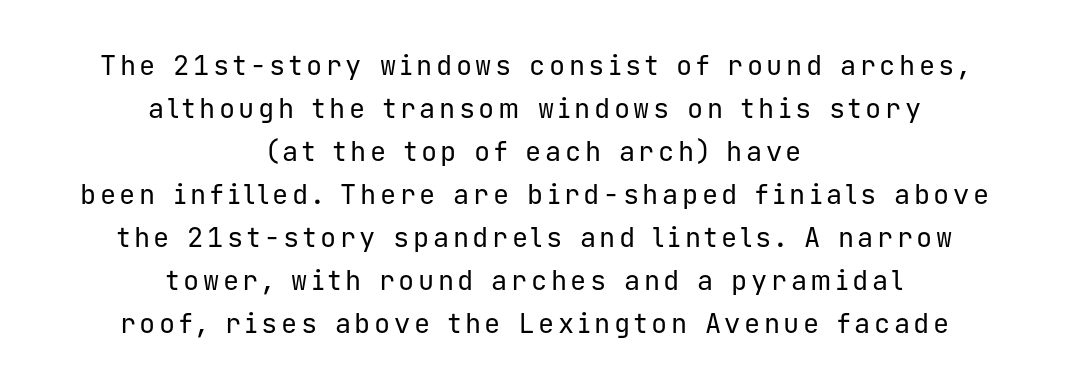
The string is rendered with underlining switched off. A typesetter would mark this as roman, not italic. Compared with a flush-left layout, this one balances lines on the center instead. The font is comparable to plain body text, perhaps lighter.
